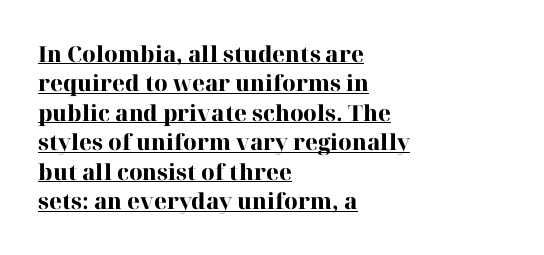
Which margin do the lines hug? The left one — the right edge is uneven. In terms of leading, this rendering sits right in the middle. No italicization has been applied; the sample stays upright. How heavy is the stroke? Heavy — this is a bold. Compared with undecorated copy, this sample adds a rule below the words.
